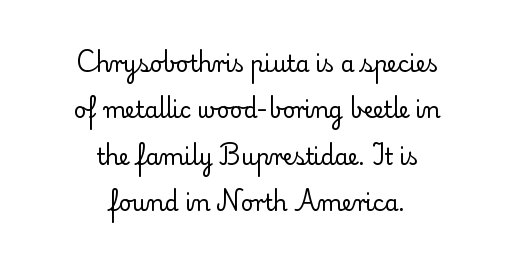
The leading is generous, giving the passage an open texture. Is this a heavy cut? Hardly; it is regular or lighter. In terms of letterspacing, this is plain default setting. Posture: straight, roman, zero tilt. No word sits above an underline.
